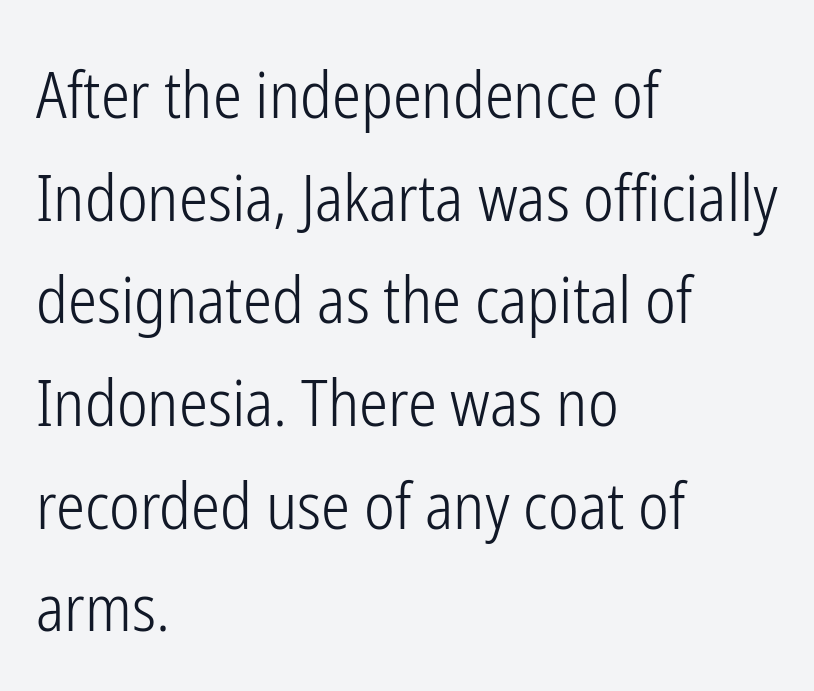
Compared with a typical body face, this is equally light or lighter still. Any mark beneath the type? The region is blank. Spacing verdict: proportional, widths tailored to each character. The block of text has a typical density, with ordinary space between rows.
